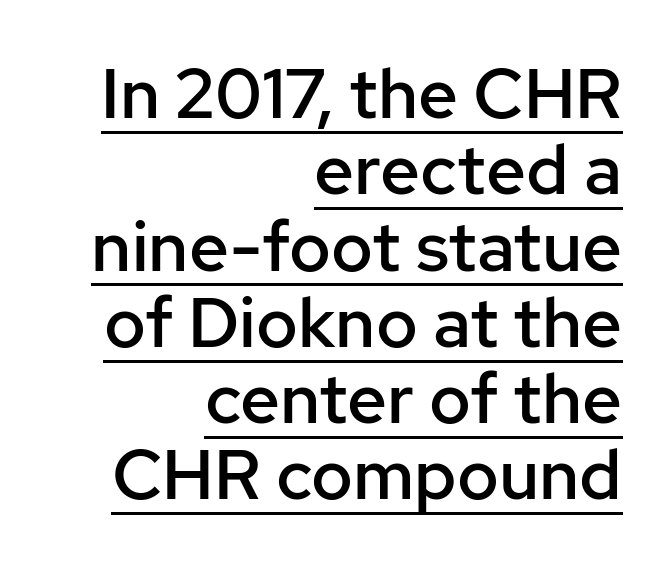
The image shows 70 px semibold sans-serif type, upright; set right-aligned, tight line spacing (1.09x), normal letter spacing, underlined; low stroke contrast and a medium x-height.
